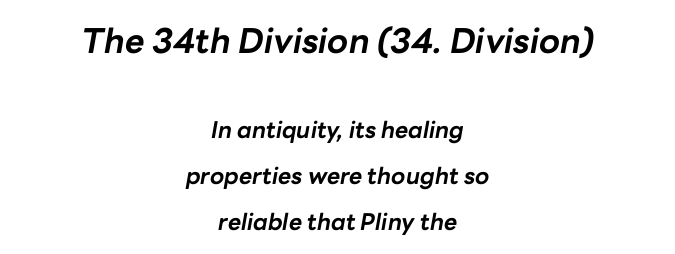
{"italic": "yes", "lean": "right", "slant_degrees": 10, "bold": "yes", "weight": "bold", "width": "normal", "stroke_contrast": "low", "x_height": "medium", "monospaced": "no", "underline": "no", "align": "center", "line_spacing": "loose", "line_spacing_ratio": 2.01, "letter_spacing": "normal", "letter_spacing_em": 0.0, "larger_block": "first", "size_ratio": 1.48, "glyph_px": 34}
